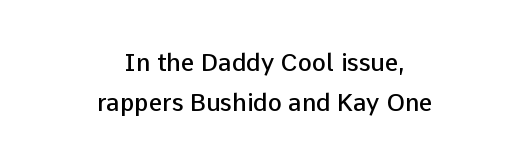
{"italic": "no", "bold": "semi", "underline": "no", "align": "center", "line_spacing": "normal", "line_spacing_ratio": 1.68, "letter_spacing": "normal", "letter_spacing_em": 0.0, "glyph_px": 24}
